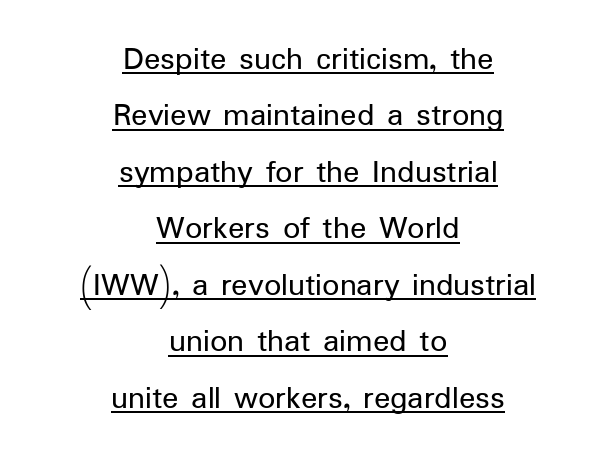
Q: Is the text bold? A: No.
Q: Is the text italic (slanted)? A: No, it is upright.
Q: Is the typeface a serif or a sans-serif typeface? A: Sans-serif.
Q: Is the text underlined? A: Yes.
Q: How is the paragraph aligned? A: Centered.
Q: Is the spacing between letters normal or unusually wide? A: Normal.
Q: Is the spacing between lines tight, normal or loose? A: Normal.
Q: Width (condensed, normal, or wide)? A: Normal.
Q: Stroke contrast? A: Low.
Q: x-height? A: Medium.
Q: Monospaced? A: No.
